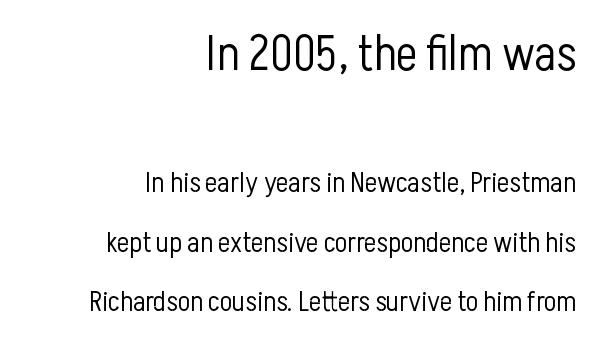
{"serif": "no", "italic": "no", "bold": "no", "weight": "light", "width": "condensed", "stroke_contrast": "low", "x_height": "medium", "monospaced": "no", "underline": "no", "align": "right", "line_spacing": "loose", "line_spacing_ratio": 2.06, "letter_spacing": "normal", "letter_spacing_em": 0.0, "larger_block": "first", "size_ratio": 1.72, "glyph_px": 50}
